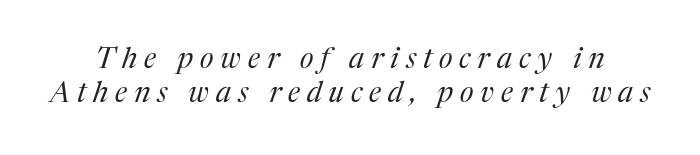
You can tell it's italic because the verticals aren't actually vertical. Beneath every word, the page is bare. Think of a printed novel: that variable character pitch is what you see here. Little horizontal feet cap the strokes, marking this as serif type.
